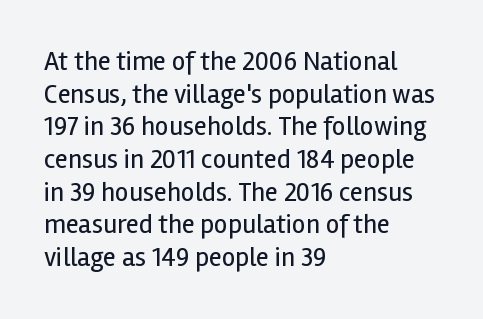
The image shows 27 px text type, upright; set left-aligned, line spacing 1.21x, normal letter spacing, not underlined.
